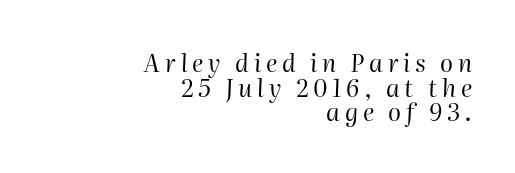
{"italic": "yes", "lean": "right", "slant_degrees": 2, "bold": "no", "underline": "no", "align": "right", "line_spacing": "tight", "line_spacing_ratio": 1.03, "letter_spacing": "wide", "letter_spacing_em": 0.2, "glyph_px": 24}
